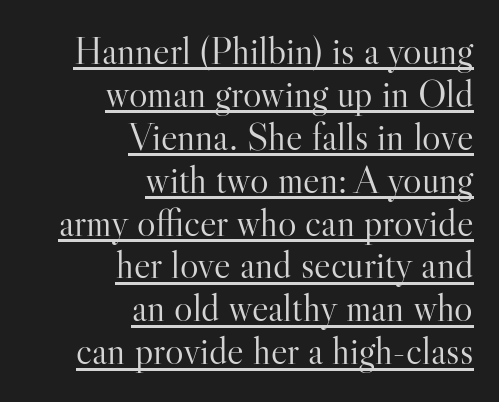
The image shows 39 px light serif type, upright; set right-aligned, tight line spacing (1.1x), normal letter spacing, underlined; high stroke contrast and a small x-height.
